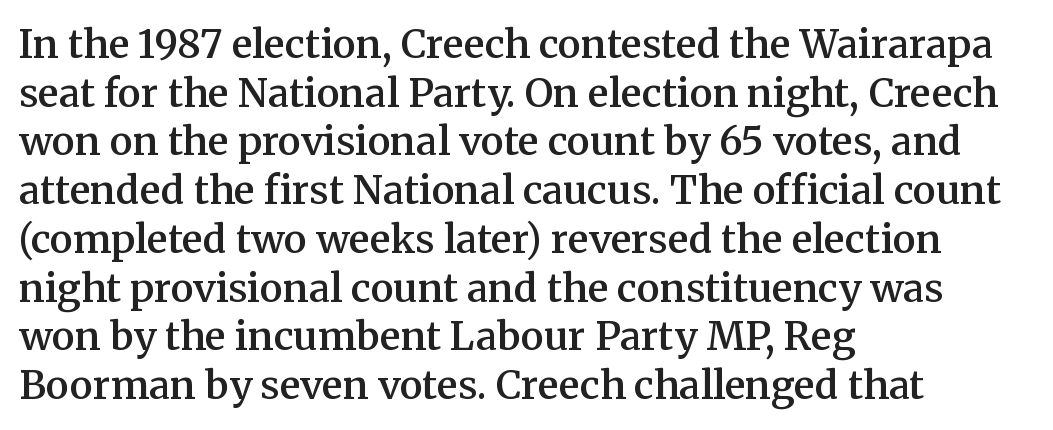
{"serif": "yes", "italic": "no", "bold": "semi", "weight": "semibold", "width": "normal", "stroke_contrast": "medium", "x_height": "medium", "monospaced": "no", "underline": "no", "align": "left", "line_spacing": "normal", "line_spacing_ratio": 1.25, "letter_spacing": "normal", "letter_spacing_em": 0.0, "glyph_px": 39}
